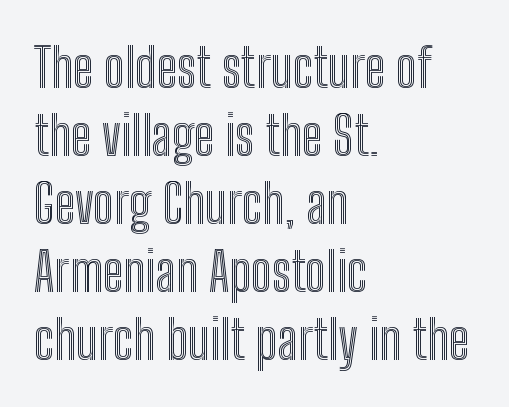
Q: Is the text italic (slanted)? A: No, it is upright.
Q: Is the text underlined? A: No.
Q: How is the paragraph aligned? A: Left-aligned.
Q: Is the spacing between letters normal or unusually wide? A: Normal.
Q: Is the spacing between lines tight, normal or loose? A: Normal.
Q: Width (condensed, normal, or wide)? A: Condensed.
Q: x-height? A: Medium.
Q: Monospaced? A: No.
